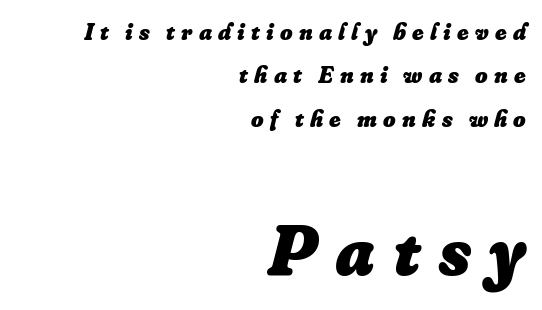
A typesetter would call this proportional, since set widths differ per character. The words here are not underlined. The following chunk of copy outweighs the initial chunk in type size. The horizontal fit of the characters is loose and conspicuously gappy. Strong, thick strokes mark this as bold type.
